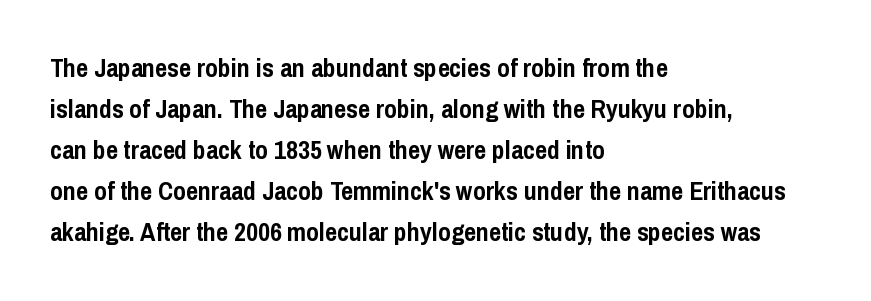
The image shows 26 px bold type, upright; set left-aligned, normal line spacing (1.58x), normal letter spacing, not underlined.
